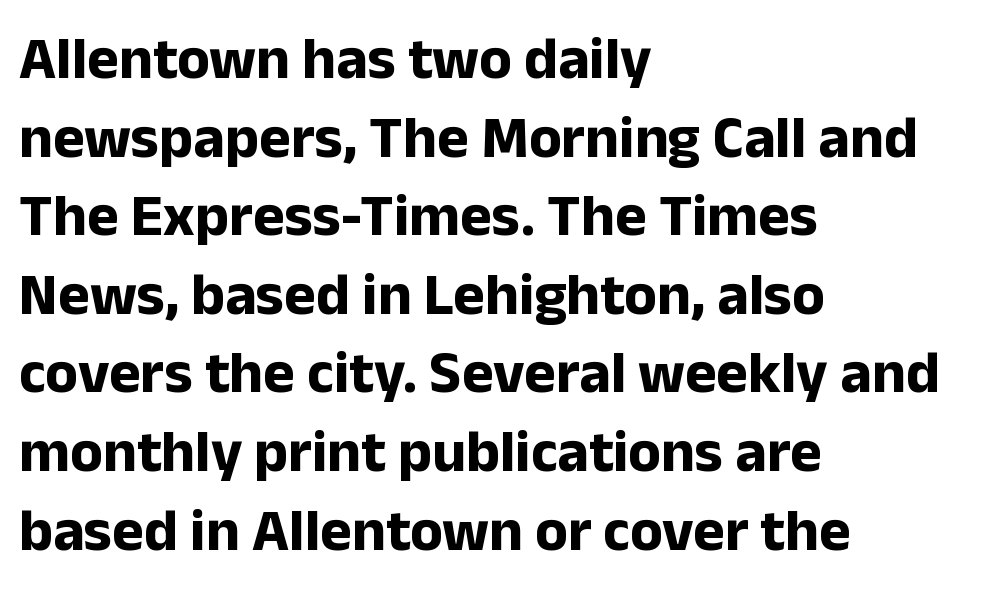
Q: Is the text bold? A: Yes.
Q: Is the text italic (slanted)? A: No, it is upright.
Q: Is the typeface a serif or a sans-serif typeface? A: Sans-serif.
Q: Is the text underlined? A: No.
Q: How is the paragraph aligned? A: Left-aligned.
Q: Is the spacing between letters normal or unusually wide? A: Normal.
Q: Is the spacing between lines tight, normal or loose? A: Normal.
Q: Width (condensed, normal, or wide)? A: Normal.
Q: Stroke contrast? A: Low.
Q: x-height? A: Medium.
Q: Monospaced? A: No.
